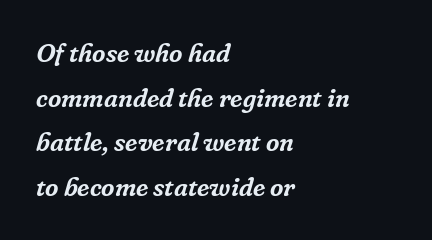
Plain, unruled lines of type. Observe the ordinary spacing: letters are neighbours, not strangers. Every character sits at an angle, as italics do. Line starts are locked; line ends wander.
